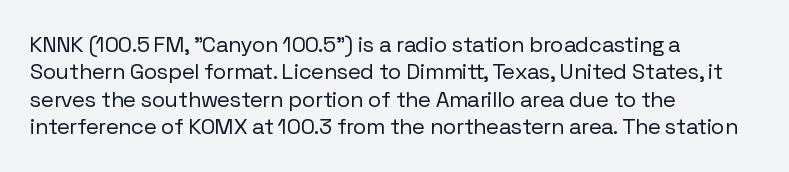
The image shows 22 px text type, upright; set left-aligned, normal line spacing (1.25x), normal letter spacing, not underlined.
